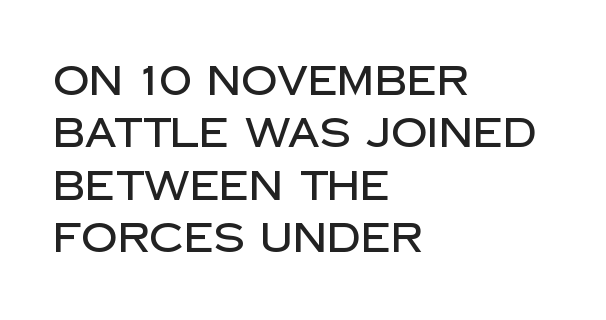
Where is the straight margin? On the left. The glyphs are unaccompanied by any horizontal stroke below them. Varying glyph widths throughout — classic text-font behaviour. Notice how the stems are strictly vertical — no italics here. Type style note: lacks serifs.
